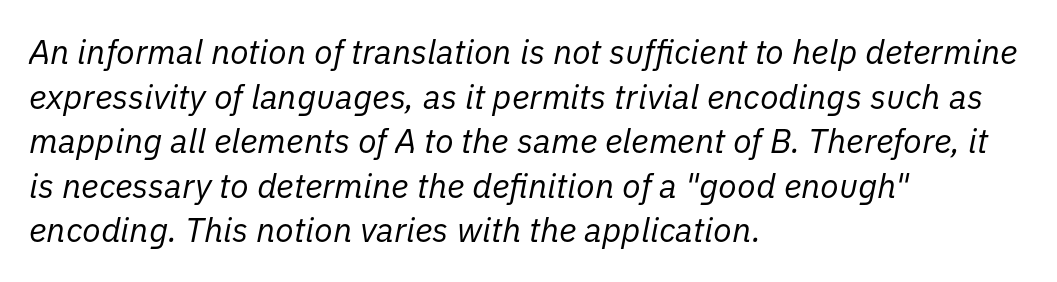
Alignment: flush left. Each new line begins a customary step beneath the previous one. The letters sit at their default tracking, neither squeezed nor spread. The typography opts for an oblique posture over an upright one.
